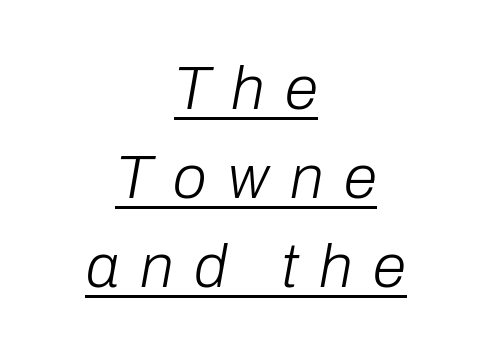
The image shows 61 px light type, italic (leaning right); set centered, normal line spacing (1.46x), unusually wide letter spacing (+0.34 em), underlined; low stroke contrast and a medium x-height.
